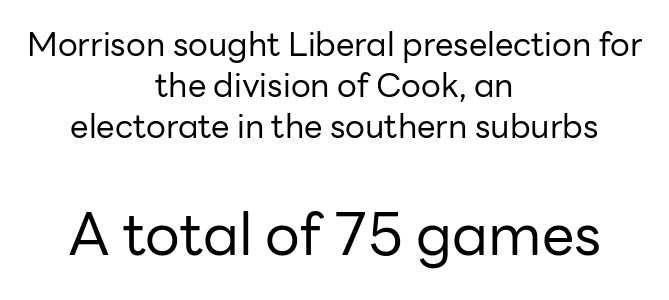
Q: Is the text bold? A: No.
Q: Is the text italic (slanted)? A: No, it is upright.
Q: Is the typeface a serif or a sans-serif typeface? A: Sans-serif.
Q: Is the text underlined? A: No.
Q: How is the paragraph aligned? A: Centered.
Q: Is the spacing between letters normal or unusually wide? A: Normal.
Q: Is the spacing between lines tight, normal or loose? A: Normal.
Q: Which block of text is set in a larger size, the first (top) or the second (bottom)? A: The second (bottom) one.
Q: Width (condensed, normal, or wide)? A: Normal.
Q: Stroke contrast? A: Low.
Q: x-height? A: Medium.
Q: Monospaced? A: No.
